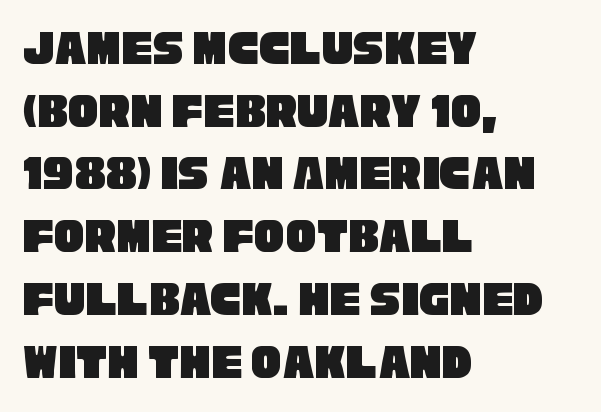
{"serif": "no", "width": "condensed", "stroke_contrast": "low", "x_height": "large", "monospaced": "no", "underline": "no", "align": "left", "line_spacing_ratio": 1.23, "letter_spacing": "normal", "letter_spacing_em": 0.0, "glyph_px": 51}
